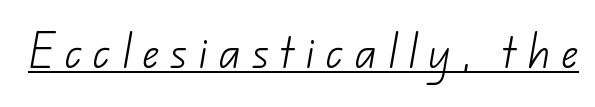
The image shows 37 px light sans-serif type; set unusually wide letter spacing (+0.3 em), underlined; low stroke contrast and a small x-height.
